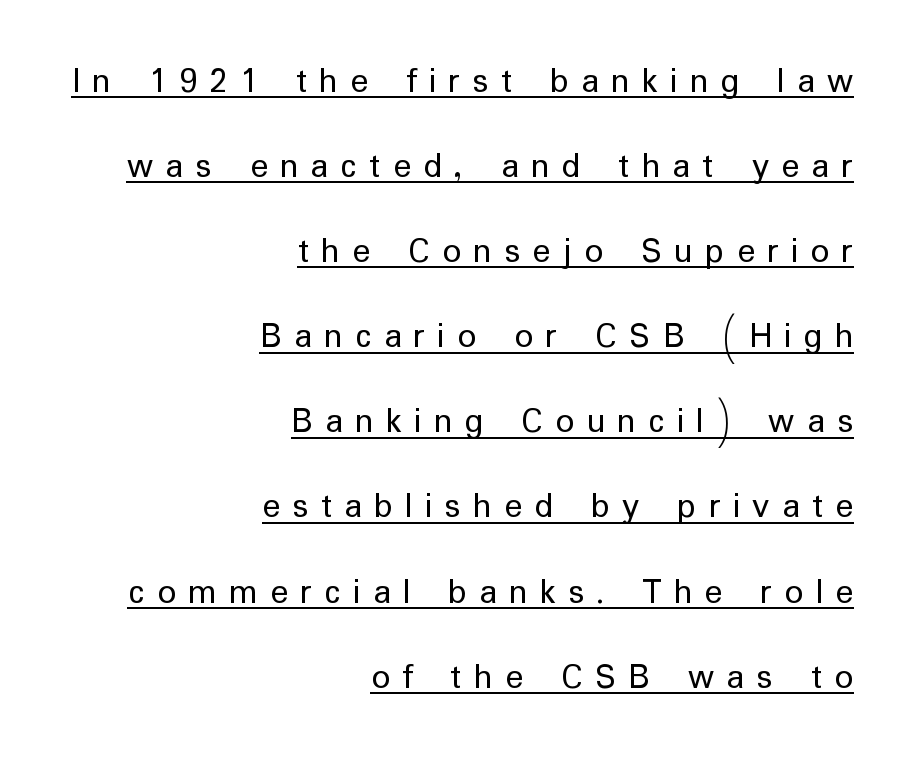
{"serif": "no", "italic": "no", "bold": "no", "weight": "regular", "width": "normal", "stroke_contrast": "low", "x_height": "medium", "monospaced": "no", "underline": "yes", "align": "right", "line_spacing": "loose", "line_spacing_ratio": 2.3, "letter_spacing": "wide", "letter_spacing_em": 0.33, "glyph_px": 37}
